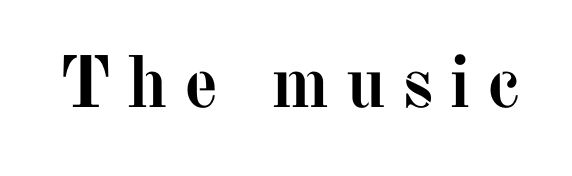
Q: Is the text bold? A: Yes.
Q: Is the text italic (slanted)? A: No, it is upright.
Q: Is the typeface a serif or a sans-serif typeface? A: Serif.
Q: Is the text underlined? A: No.
Q: Is the spacing between letters normal or unusually wide? A: Unusually wide.
Q: Width (condensed, normal, or wide)? A: Normal.
Q: Stroke contrast? A: Medium.
Q: x-height? A: Medium.
Q: Monospaced? A: No.
